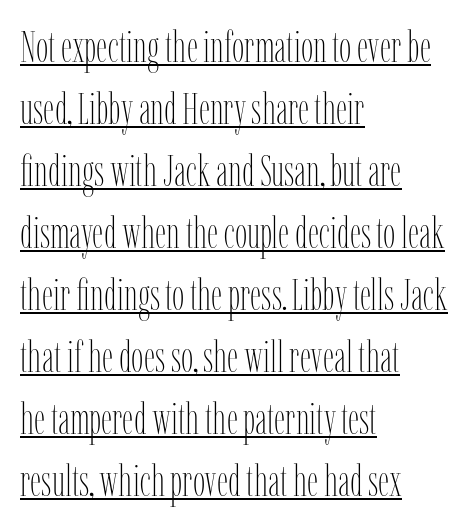
The lettering holds an erect, upright posture throughout. This sample keeps an unexceptional amount of space between lines. This rendering leaves character spacing at its baseline value. Do the characters align in a grid? No, the font is proportional. The paragraph shown leans on its left margin.
